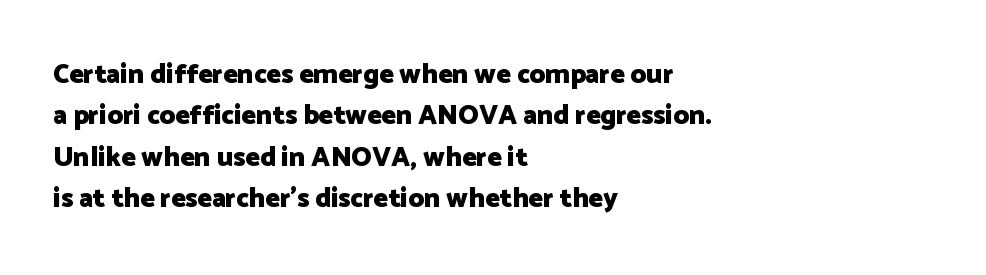
This block has exactly the height ordinary leading produces. The letterforms sit shoulder to shoulder at normal distance. On the weight axis this lands at bold, roughly 700. Line beginnings align vertically; line endings do not. A roman cut, with each character standing at attention.
